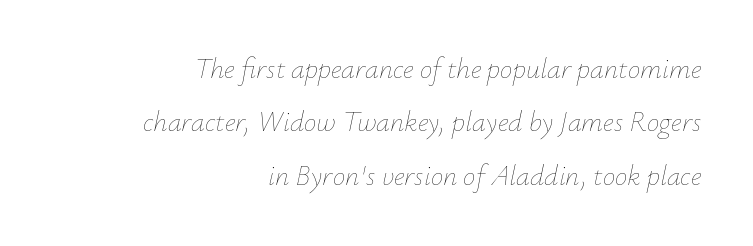
Tracking value appears to be zero — textbook default spacing. Caption: face not bold, strokes unweighted. Is the type slanted? Yes — the strokes lean at a clear angle. Here the designer chose a conventional face with non-uniform glyph widths.
